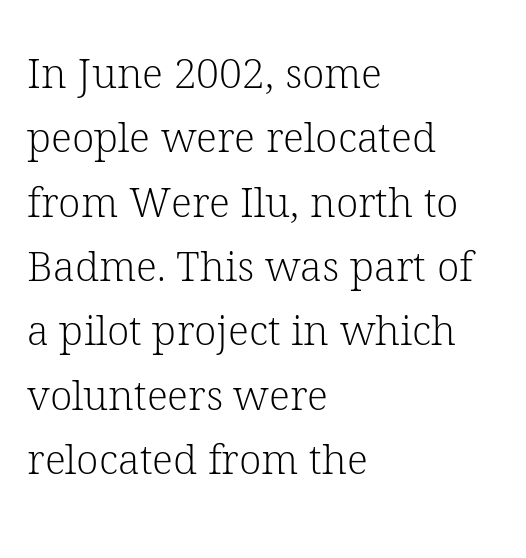
{"serif": "yes", "italic": "no", "bold": "no", "weight": "light", "width": "normal", "stroke_contrast": "low", "x_height": "medium", "monospaced": "no", "underline": "no", "align": "left", "line_spacing": "normal", "line_spacing_ratio": 1.57, "letter_spacing": "normal", "letter_spacing_em": 0.0, "glyph_px": 41}
